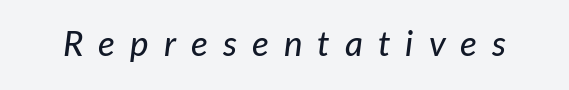
{"italic": "yes", "lean": "right", "slant_degrees": 7, "width": "normal", "stroke_contrast": "low", "x_height": "medium", "monospaced": "no", "underline": "no", "letter_spacing": "wide", "letter_spacing_em": 0.43, "glyph_px": 35}
